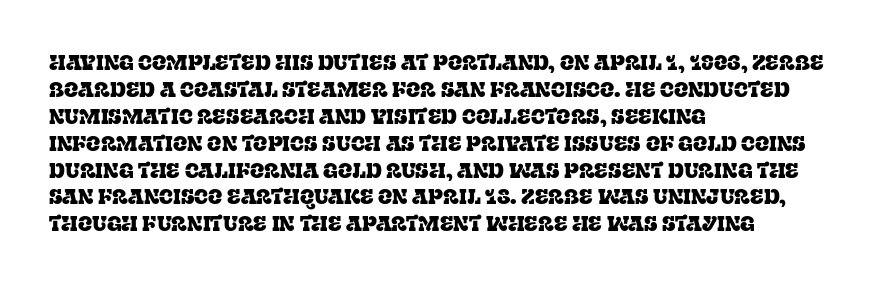
{"italic": "no", "underline": "no", "align": "left", "line_spacing": "normal", "line_spacing_ratio": 1.28, "letter_spacing": "normal", "letter_spacing_em": 0.0, "glyph_px": 21}
